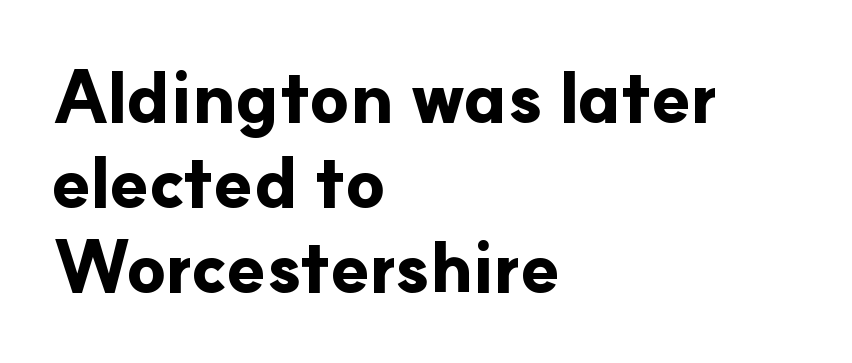
{"serif": "no", "italic": "no", "bold": "yes", "weight": "bold", "width": "normal", "stroke_contrast": "low", "x_height": "small", "monospaced": "no", "underline": "no", "align": "left", "line_spacing_ratio": 1.2, "letter_spacing": "normal", "letter_spacing_em": 0.0, "glyph_px": 71}
